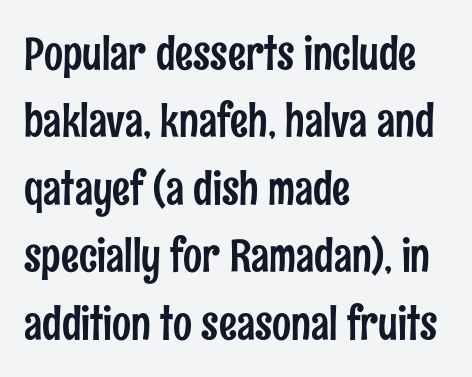
{"serif": "no", "italic": "no", "width": "condensed", "stroke_contrast": "low", "x_height": "medium", "monospaced": "no", "underline": "no", "align": "left", "line_spacing": "normal", "line_spacing_ratio": 1.5, "letter_spacing": "normal", "letter_spacing_em": 0.0, "glyph_px": 45}
